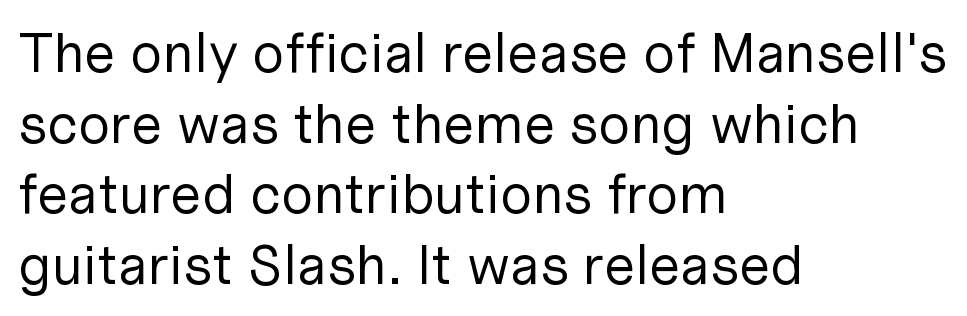
Q: Is the text bold? A: No.
Q: Is the text italic (slanted)? A: No, it is upright.
Q: Is the typeface a serif or a sans-serif typeface? A: Sans-serif.
Q: Is the text underlined? A: No.
Q: How is the paragraph aligned? A: Left-aligned.
Q: Is the spacing between letters normal or unusually wide? A: Normal.
Q: Is the spacing between lines tight, normal or loose? A: Normal.
Q: Width (condensed, normal, or wide)? A: Normal.
Q: Stroke contrast? A: Low.
Q: x-height? A: Medium.
Q: Monospaced? A: No.
